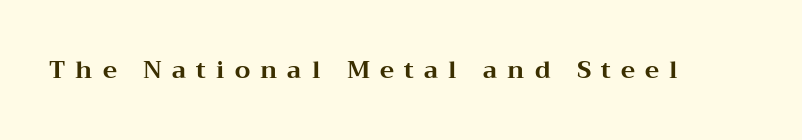
{"italic": "no", "bold": "yes", "underline": "no", "letter_spacing": "wide", "letter_spacing_em": 0.42, "glyph_px": 24}
